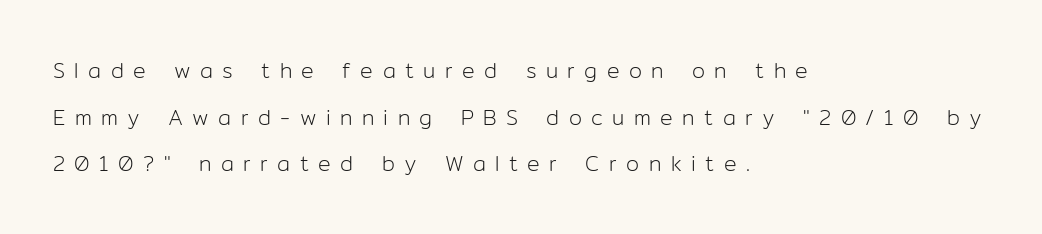
Q: Is the text bold? A: No.
Q: Is the text italic (slanted)? A: No, it is upright.
Q: Is the text underlined? A: No.
Q: How is the paragraph aligned? A: Left-aligned.
Q: Is the spacing between letters normal or unusually wide? A: Unusually wide.
Q: Is the spacing between lines tight, normal or loose? A: Loose.
